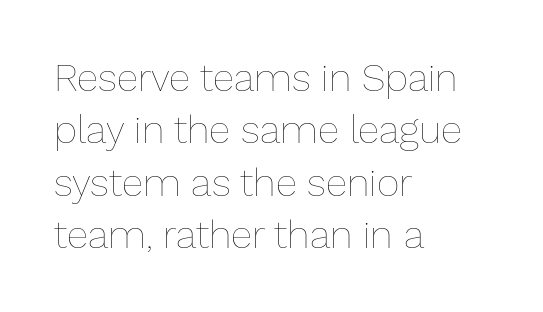
{"italic": "no", "bold": "no", "weight": "thin", "width": "normal", "stroke_contrast": "low", "x_height": "medium", "monospaced": "no", "underline": "no", "align": "left", "line_spacing": "normal", "line_spacing_ratio": 1.34, "letter_spacing": "normal", "letter_spacing_em": 0.0, "glyph_px": 39}
